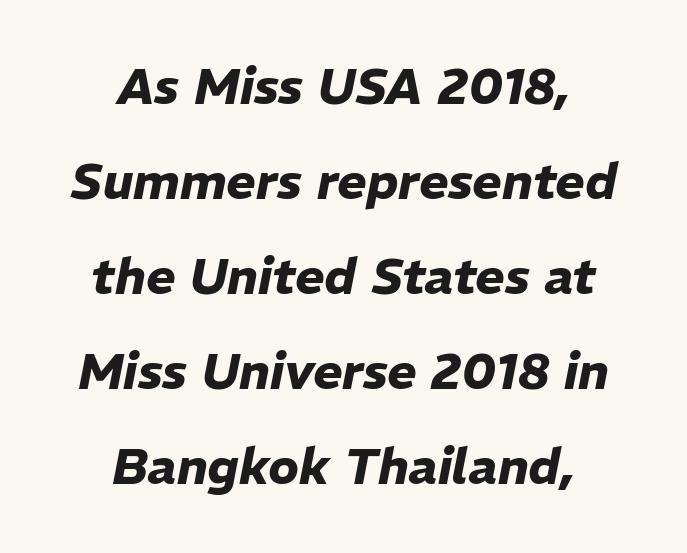
The image shows 50 px heavy type, italic (leaning right); set centered, loose line spacing (1.9x), normal letter spacing, not underlined; low stroke contrast and a medium x-height.
